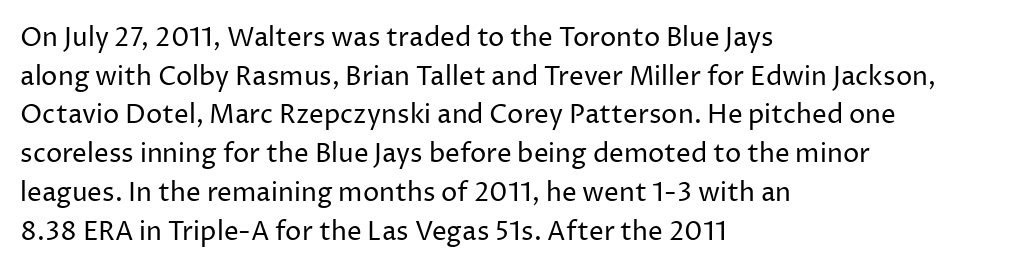
{"italic": "no", "bold": "no", "underline": "no", "align": "left", "line_spacing": "normal", "line_spacing_ratio": 1.49, "letter_spacing": "normal", "letter_spacing_em": 0.0, "glyph_px": 26}
